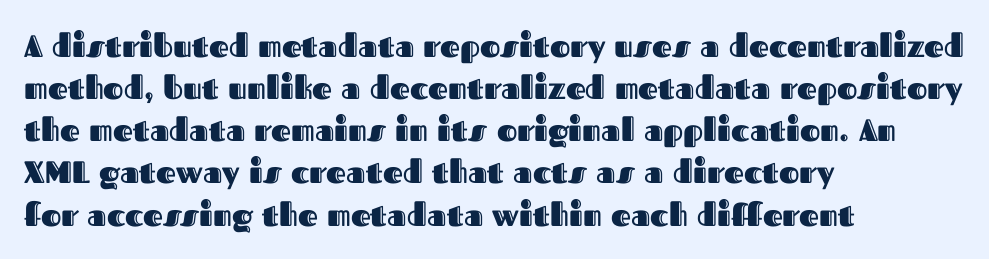
Compared with typical body copy, the letter spacing here is the same. A bare baseline throughout the passage. Varying glyph widths throughout — classic text-font behaviour. You can tell it's not italic because the verticals are truly vertical. These lines sit exactly where default settings would place them.
